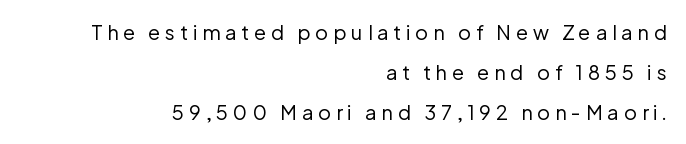
Q: Is the text bold? A: No.
Q: Is the text italic (slanted)? A: No, it is upright.
Q: Is the text underlined? A: No.
Q: How is the paragraph aligned? A: Right-aligned.
Q: Is the spacing between letters normal or unusually wide? A: Unusually wide.
Q: Is the spacing between lines tight, normal or loose? A: Loose.
